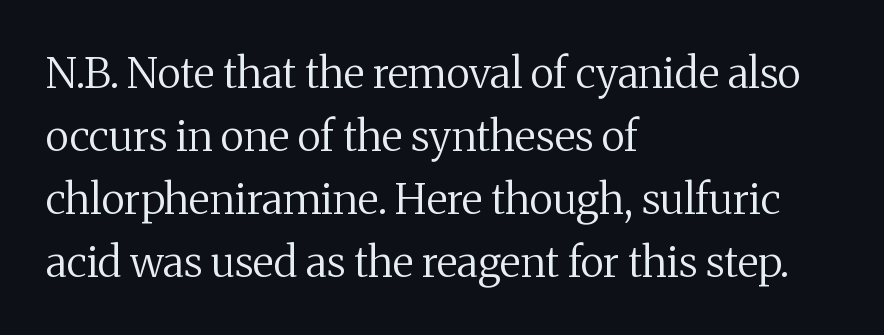
The image shows 42 px regular-weight serif type, upright; set left-aligned, normal line spacing (1.5x), normal letter spacing, not underlined; medium stroke contrast and a medium x-height.
